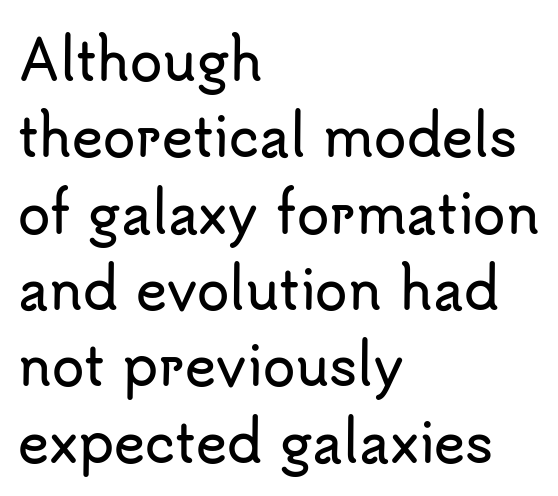
In terms of letterform style, serifs are entirely absent. One-word summary of the alignment: left. Tracking here is standard; glyphs follow each other at the usual distance. The specimen omits any rule beneath the text block's lines. Proportional: the letters do not fall into vertical columns. Every stem runs plumb, perpendicular to the baseline.
